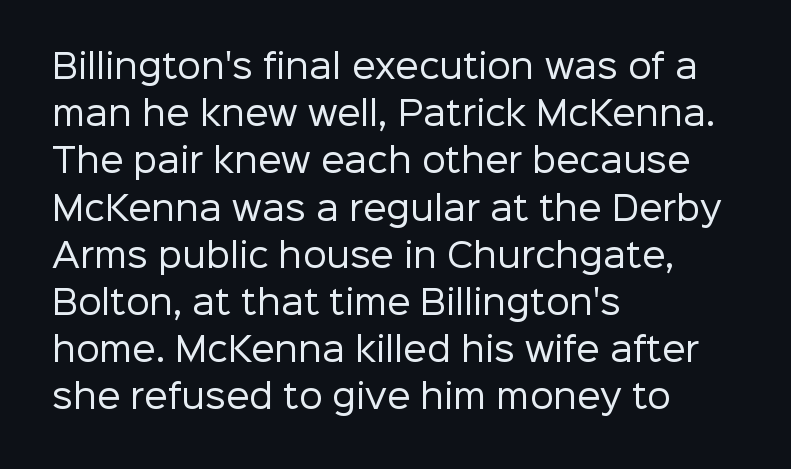
The image shows 33 px regular-weight sans-serif type, upright; set left-aligned, normal line spacing (1.43x), normal letter spacing, not underlined; low stroke contrast and a medium x-height.
